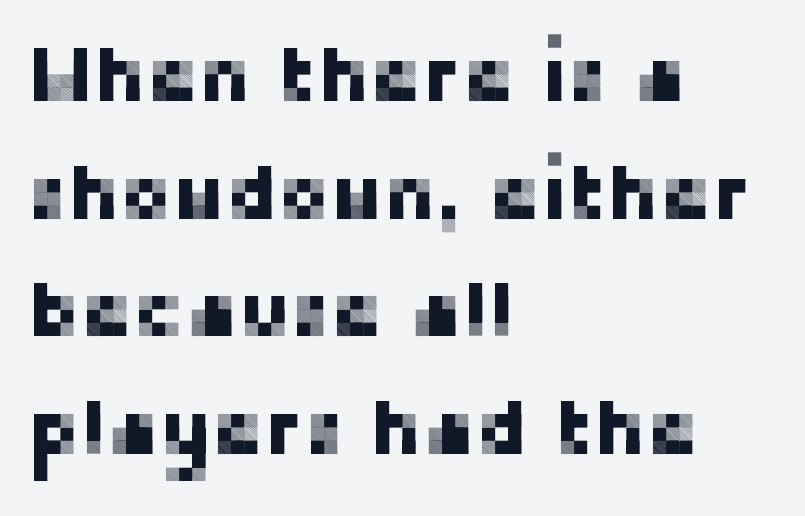
In terms of letterspacing, this is plain default setting. A roman cut, with each character standing at attention. Do the characters align in a grid? No, the font is proportional. Honestly, the row spacing looks completely unremarkable. The glyphs in this specimen are sans serif. The glyphs are unaccompanied by any horizontal stroke below them.
